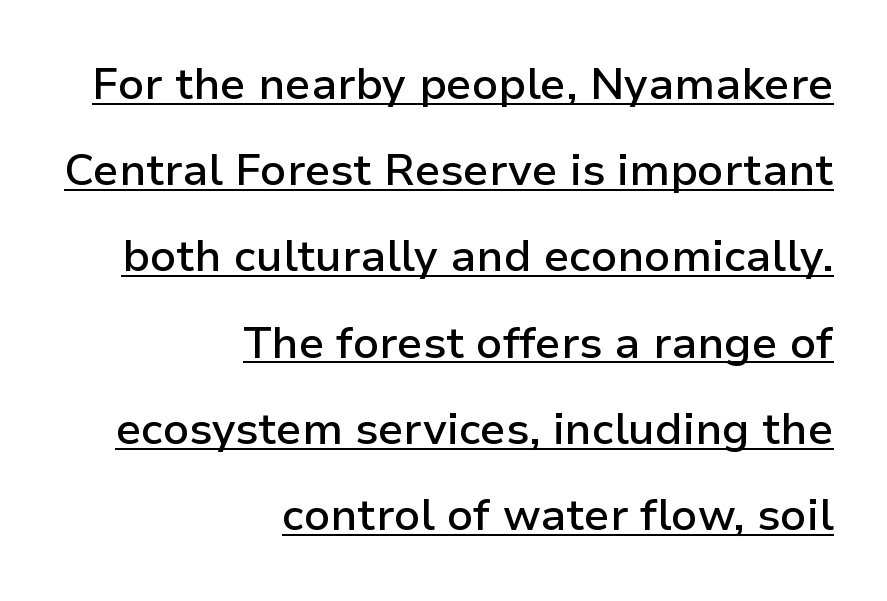
Q: Is the text bold? A: Semi-bold.
Q: Is the text italic (slanted)? A: No, it is upright.
Q: Is the typeface a serif or a sans-serif typeface? A: Sans-serif.
Q: Is the text underlined? A: Yes.
Q: How is the paragraph aligned? A: Right-aligned.
Q: Is the spacing between letters normal or unusually wide? A: Normal.
Q: Is the spacing between lines tight, normal or loose? A: Loose.
Q: Width (condensed, normal, or wide)? A: Normal.
Q: Stroke contrast? A: Low.
Q: x-height? A: Medium.
Q: Monospaced? A: No.
